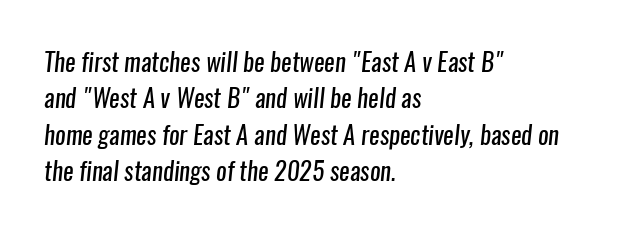
{"bold": "no", "underline": "no", "align": "left", "line_spacing": "normal", "line_spacing_ratio": 1.46, "letter_spacing": "normal", "letter_spacing_em": 0.0, "glyph_px": 25}
